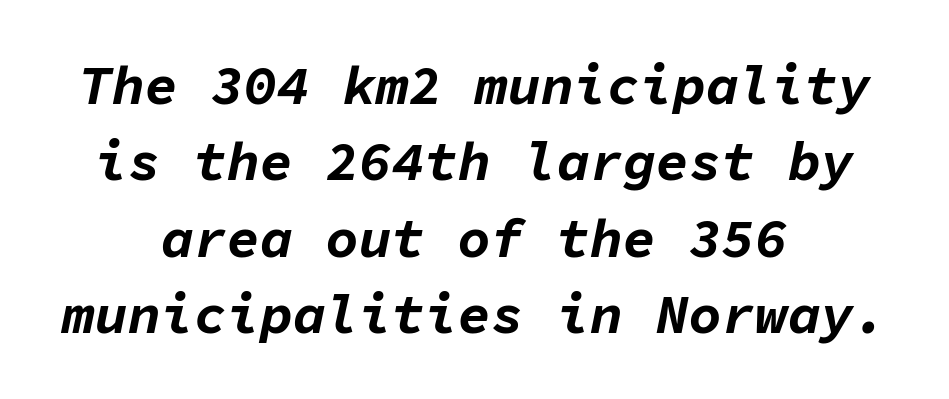
Q: Is the text bold? A: Yes.
Q: Is the text italic (slanted)? A: Yes, it leans right by about 11 degrees.
Q: Is the text underlined? A: No.
Q: How is the paragraph aligned? A: Centered.
Q: Is the spacing between letters normal or unusually wide? A: Normal.
Q: Is the spacing between lines tight, normal or loose? A: Normal.
Q: Width (condensed, normal, or wide)? A: Normal.
Q: Stroke contrast? A: Low.
Q: x-height? A: Medium.
Q: Monospaced? A: Yes.
